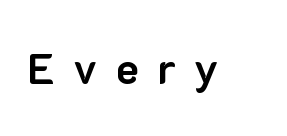
{"serif": "no", "italic": "no", "bold": "yes", "weight": "bold", "width": "normal", "stroke_contrast": "low", "x_height": "medium", "monospaced": "no", "underline": "no", "letter_spacing": "wide", "letter_spacing_em": 0.43, "glyph_px": 43}
